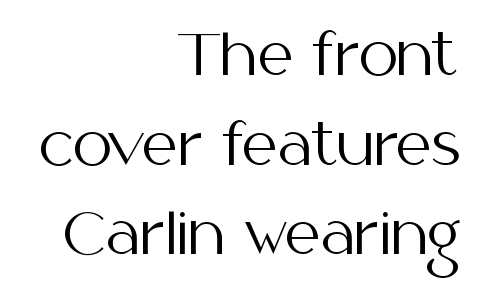
No word sits above an underline. Is there much room between lines? A standard amount, neither cramped nor airy. The passage shown is typed in a proportional face where columns would drift. If you drew a ruler down the right edge, every line would touch it. Bold? No — there's no thickening of the strokes. Style check: upright.
